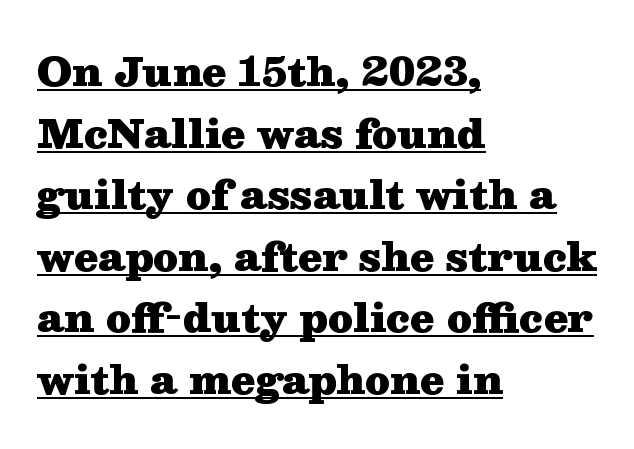
Q: Is the text bold? A: Yes.
Q: Is the text italic (slanted)? A: No, it is upright.
Q: Is the typeface a serif or a sans-serif typeface? A: Serif.
Q: Is the text underlined? A: Yes.
Q: How is the paragraph aligned? A: Left-aligned.
Q: Is the spacing between letters normal or unusually wide? A: Normal.
Q: Is the spacing between lines tight, normal or loose? A: Normal.
Q: Width (condensed, normal, or wide)? A: Wide.
Q: Stroke contrast? A: Medium.
Q: x-height? A: Medium.
Q: Monospaced? A: No.
